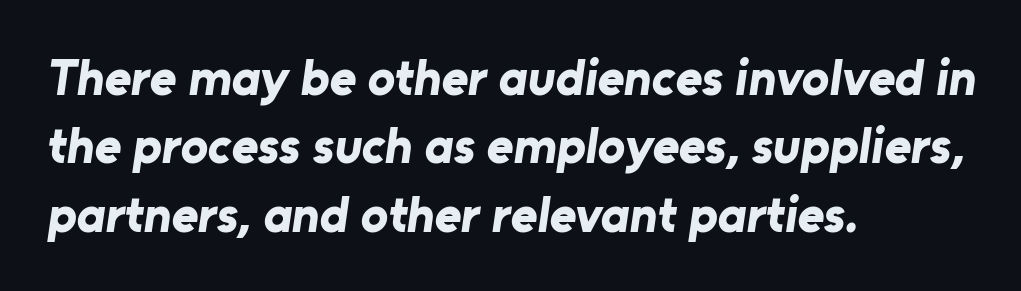
You could not count columns in this text — the font is proportionally spaced. On the weight axis this lands at bold, roughly 700. Reading down the column, the eye jumps a familiar distance to each next line. The ragged edge is on the right, which tells us the setting is flush left.
